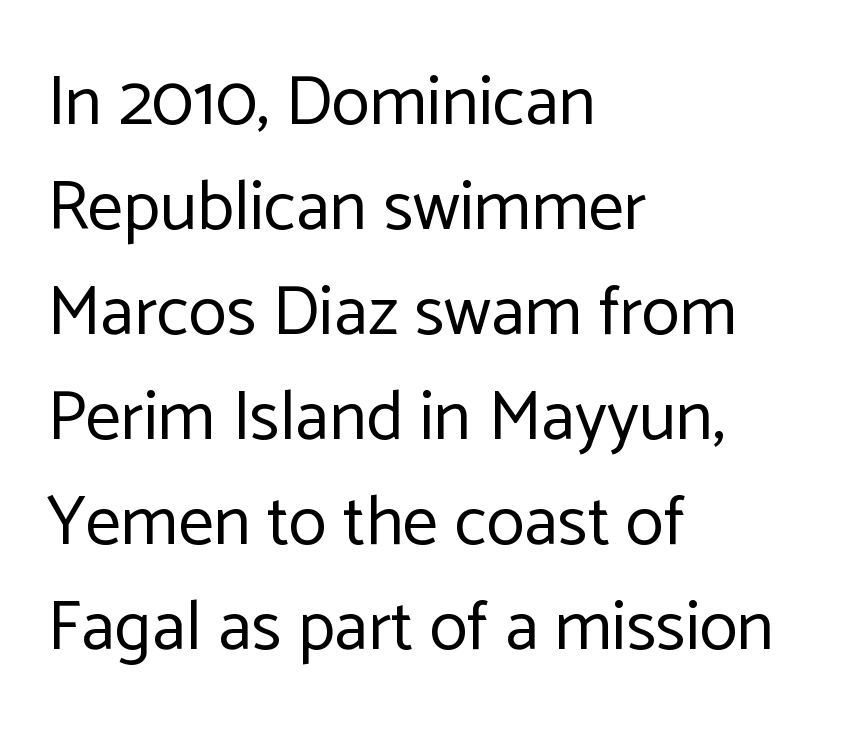
{"serif": "no", "italic": "no", "bold": "no", "weight": "regular", "width": "normal", "stroke_contrast": "low", "x_height": "medium", "monospaced": "no", "underline": "no", "align": "left", "line_spacing": "normal", "line_spacing_ratio": 1.5, "letter_spacing": "normal", "letter_spacing_em": 0.0, "glyph_px": 70}
